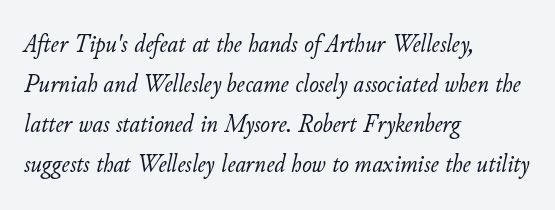
No chunkiness to these letters — they're not bold. The zone under the glyphs is completely vacant. Posture: slanted. The setting favours the left margin, as ordinary paragraphs usually do. Notice how descenders clear the ascenders below comfortably — that's standard leading.
